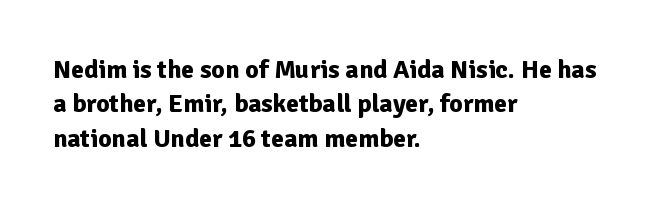
The image shows 26 px bold type, upright; set left-aligned, normal line spacing (1.32x), normal letter spacing, not underlined.
